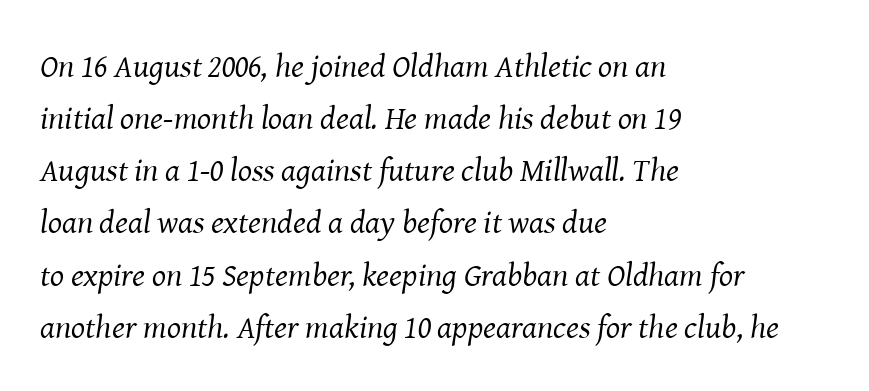
Q: Is the text bold? A: No.
Q: Is the text italic (slanted)? A: Yes, it leans right by about 8 degrees.
Q: Is the typeface a serif or a sans-serif typeface? A: Serif.
Q: Is the text underlined? A: No.
Q: How is the paragraph aligned? A: Left-aligned.
Q: Is the spacing between letters normal or unusually wide? A: Normal.
Q: Is the spacing between lines tight, normal or loose? A: Normal.
Q: Width (condensed, normal, or wide)? A: Normal.
Q: Stroke contrast? A: Medium.
Q: x-height? A: Medium.
Q: Monospaced? A: No.
